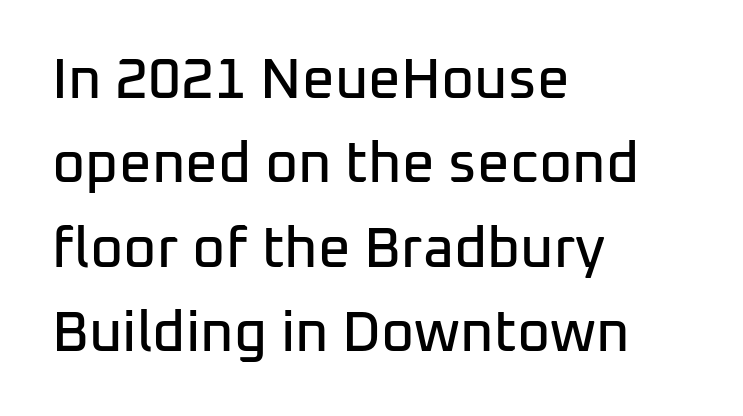
The image shows 57 px sans-serif type, upright; set left-aligned, normal line spacing (1.48x), normal letter spacing, not underlined; low stroke contrast and a medium x-height.
